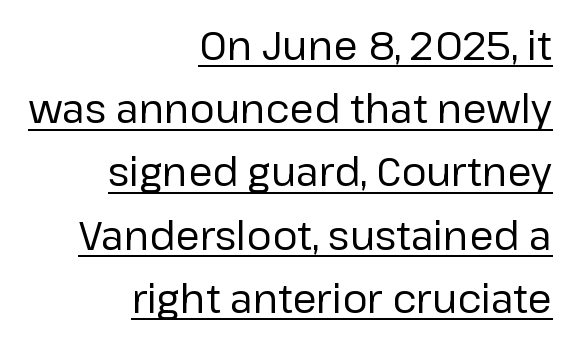
Leading matches the norm, producing a regular column. These lines keep a tight, regular rhythm from letter to letter. Posture: vertical. Think of a printed novel: that variable character pitch is what you see here. Nothing heavy about these letters — not bold at all.
